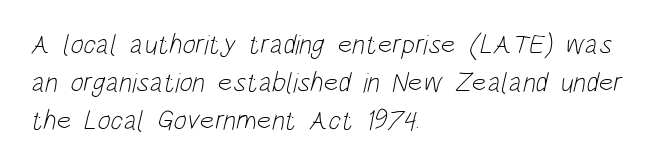
Q: Is the text bold? A: No.
Q: Is the typeface a serif or a sans-serif typeface? A: Sans-serif.
Q: Is the text underlined? A: No.
Q: How is the paragraph aligned? A: Left-aligned.
Q: Is the spacing between letters normal or unusually wide? A: Normal.
Q: Is the spacing between lines tight, normal or loose? A: Normal.
Q: Width (condensed, normal, or wide)? A: Condensed.
Q: Stroke contrast? A: Low.
Q: x-height? A: Large.
Q: Monospaced? A: No.
